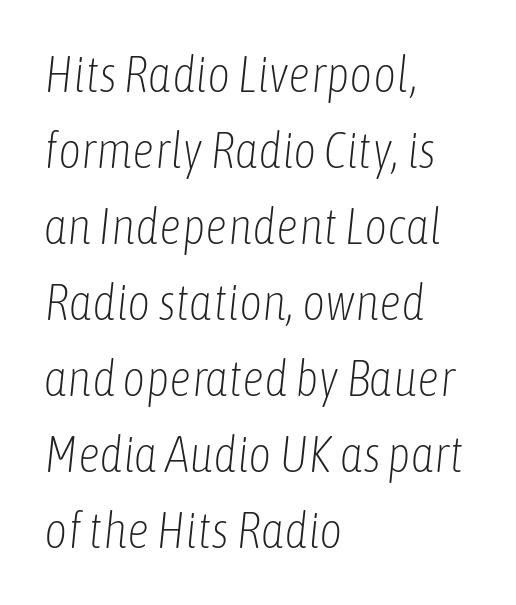
The image shows 50 px light, condensed type, italic (leaning right); set left-aligned, normal line spacing (1.52x), normal letter spacing, not underlined; low stroke contrast and a medium x-height.
